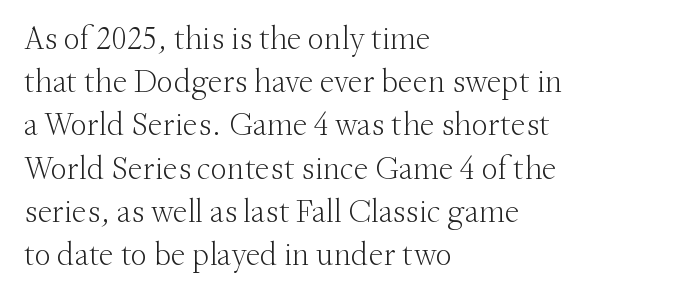
The image shows 33 px light serif type, upright; set left-aligned, normal line spacing (1.31x), normal letter spacing, not underlined; medium stroke contrast and a small x-height.
